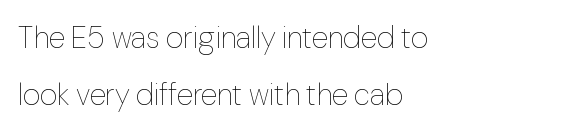
{"italic": "no", "bold": "no", "weight": "thin", "width": "normal", "stroke_contrast": "low", "x_height": "medium", "monospaced": "no", "underline": "no", "align": "left", "line_spacing_ratio": 1.89, "letter_spacing": "normal", "letter_spacing_em": 0.0, "glyph_px": 30}
